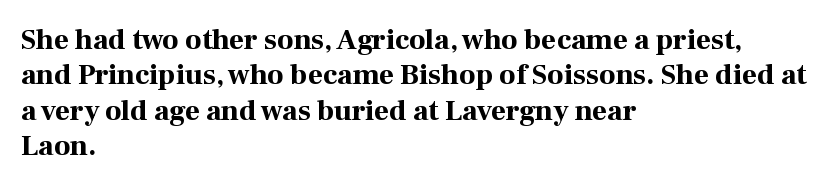
Q: Is the text bold? A: Yes.
Q: Is the text italic (slanted)? A: No, it is upright.
Q: Is the typeface a serif or a sans-serif typeface? A: Serif.
Q: Is the text underlined? A: No.
Q: How is the paragraph aligned? A: Left-aligned.
Q: Is the spacing between letters normal or unusually wide? A: Normal.
Q: Width (condensed, normal, or wide)? A: Normal.
Q: Stroke contrast? A: High.
Q: x-height? A: Medium.
Q: Monospaced? A: No.
